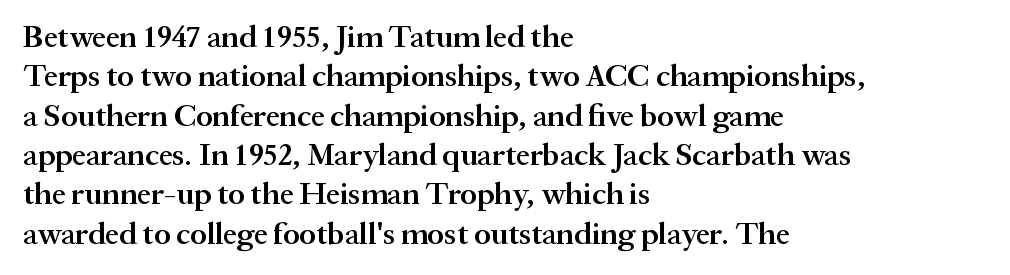
{"serif": "yes", "italic": "no", "bold": "semi", "weight": "semibold", "width": "normal", "stroke_contrast": "medium", "x_height": "medium", "monospaced": "no", "underline": "no", "align": "left", "line_spacing": "normal", "line_spacing_ratio": 1.27, "letter_spacing": "normal", "letter_spacing_em": 0.0, "glyph_px": 31}
